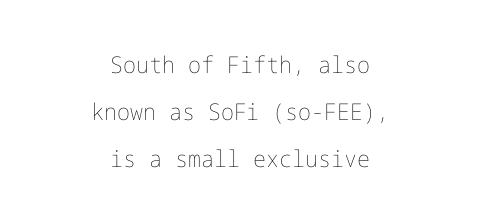
The foot of each line stays bare and open. This is the regular roman posture of the typeface. This sample uses plain, unmodified letter spacing. Caption: multi-line text, centered on the measure.
